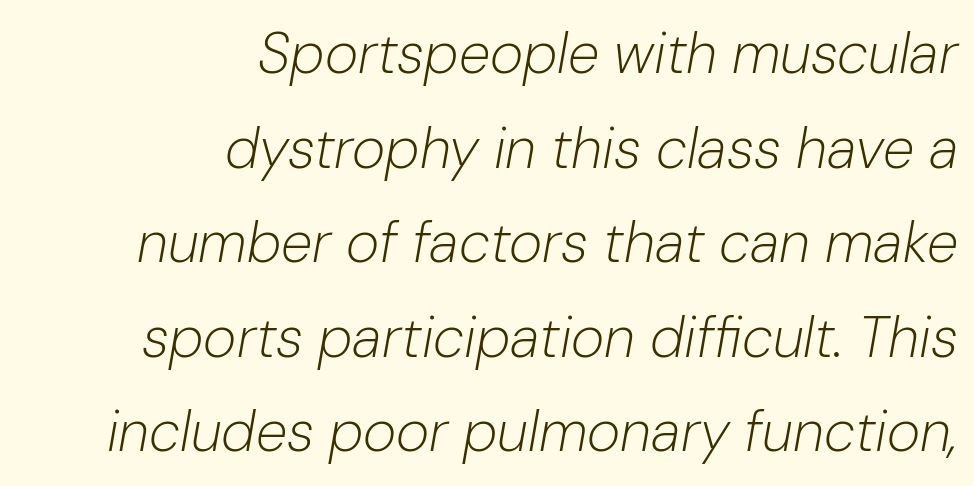
Compared with a typical body face, this is equally light or lighter still. Slanted lettering throughout. You could not count columns in this text — the font is proportionally spaced. Is the block centered? No — it sits flush against the right margin.
